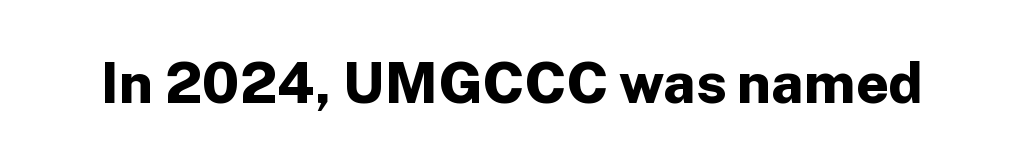
The image shows 57 px bold sans-serif type, upright; set normal letter spacing, not underlined; low stroke contrast and a medium x-height.
